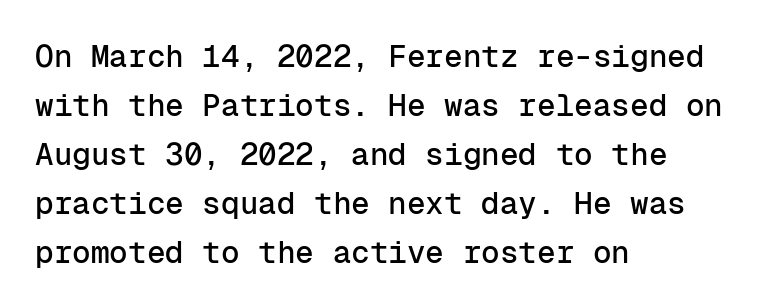
The image shows 31 px sans-serif type, upright, monospaced; set left-aligned, normal line spacing (1.58x), normal letter spacing, not underlined; low stroke contrast and a medium x-height.
